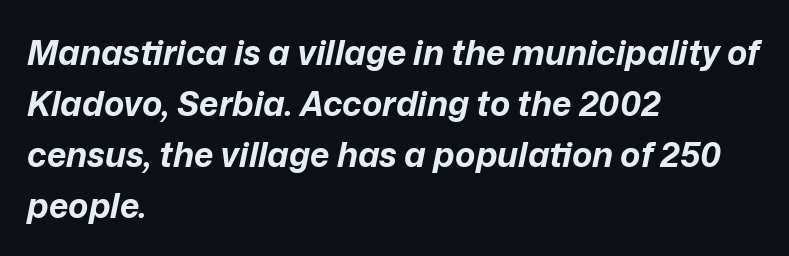
Q: Is the text bold? A: Yes.
Q: Is the text italic (slanted)? A: Yes, it leans right by about 12 degrees.
Q: Is the text underlined? A: No.
Q: How is the paragraph aligned? A: Left-aligned.
Q: Is the spacing between letters normal or unusually wide? A: Normal.
Q: Is the spacing between lines tight, normal or loose? A: Normal.
Q: Width (condensed, normal, or wide)? A: Normal.
Q: Stroke contrast? A: Low.
Q: x-height? A: Medium.
Q: Monospaced? A: No.
